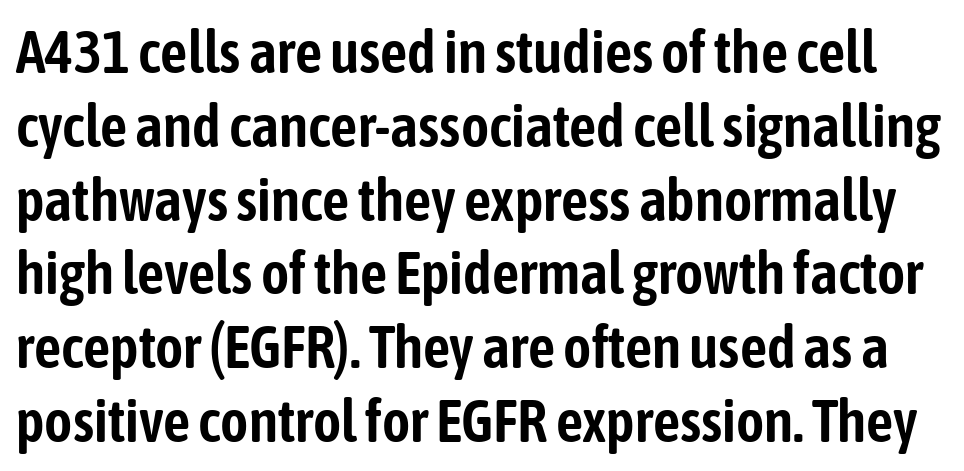
The image shows 60 px condensed sans-serif type, upright; set line spacing 1.23x, normal letter spacing, not underlined; low stroke contrast and a medium x-height.
